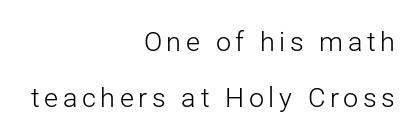
Q: Is the text bold? A: No.
Q: Is the text italic (slanted)? A: No, it is upright.
Q: Is the text underlined? A: No.
Q: How is the paragraph aligned? A: Right-aligned.
Q: Is the spacing between lines tight, normal or loose? A: Loose.
